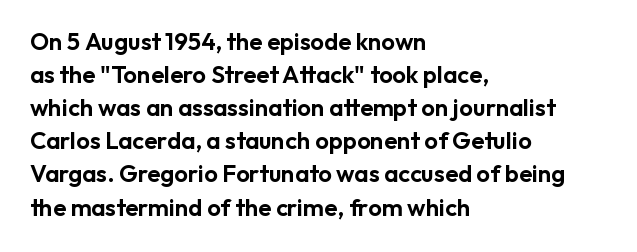
Q: Is the text italic (slanted)? A: No, it is upright.
Q: Is the text underlined? A: No.
Q: How is the paragraph aligned? A: Left-aligned.
Q: Is the spacing between letters normal or unusually wide? A: Normal.
Q: Is the spacing between lines tight, normal or loose? A: Normal.
